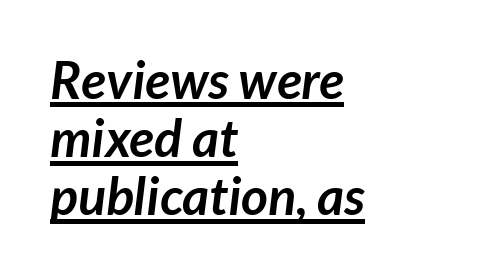
{"serif": "no", "bold": "yes", "weight": "semibold", "width": "normal", "stroke_contrast": "low", "x_height": "medium", "monospaced": "no", "underline": "yes", "align": "left", "line_spacing": "tight", "line_spacing_ratio": 1.12, "letter_spacing": "normal", "letter_spacing_em": 0.0, "glyph_px": 52}
